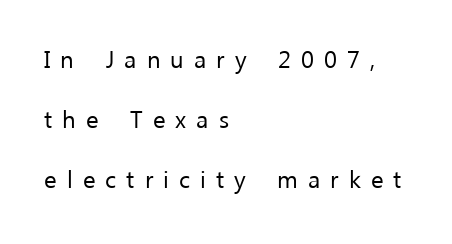
Q: Is the text bold? A: No.
Q: Is the text italic (slanted)? A: No, it is upright.
Q: Is the text underlined? A: No.
Q: How is the paragraph aligned? A: Left-aligned.
Q: Is the spacing between letters normal or unusually wide? A: Unusually wide.
Q: Is the spacing between lines tight, normal or loose? A: Loose.
